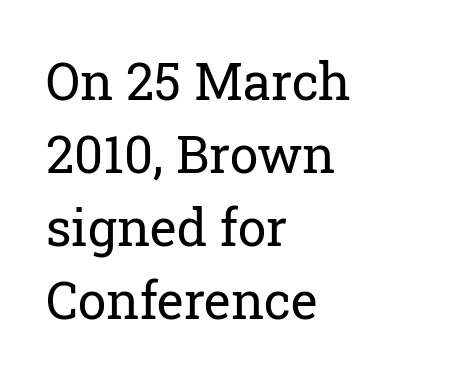
The image shows 51 px regular-weight serif type, upright; set left-aligned, normal line spacing (1.43x), normal letter spacing, not underlined; low stroke contrast and a medium x-height.
